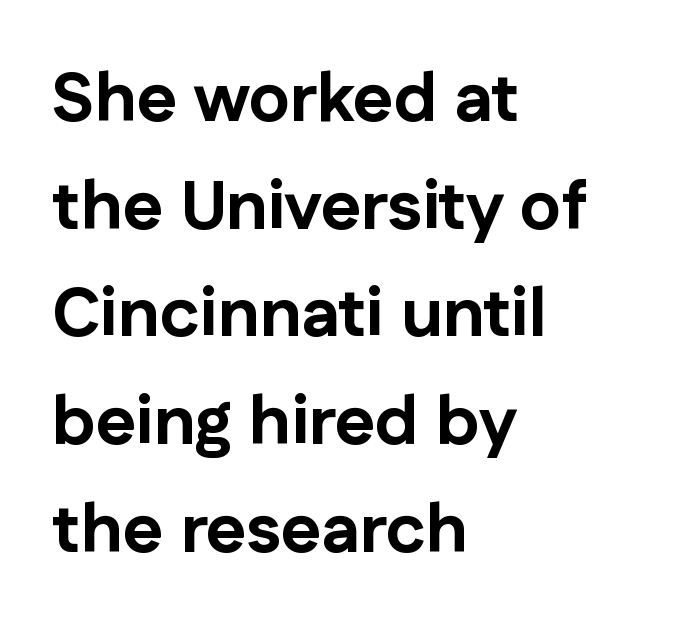
{"serif": "no", "italic": "no", "bold": "yes", "weight": "bold", "width": "normal", "stroke_contrast": "low", "x_height": "medium", "monospaced": "no", "underline": "no", "align": "left", "line_spacing": "normal", "line_spacing_ratio": 1.56, "letter_spacing": "normal", "letter_spacing_em": 0.0, "glyph_px": 69}
